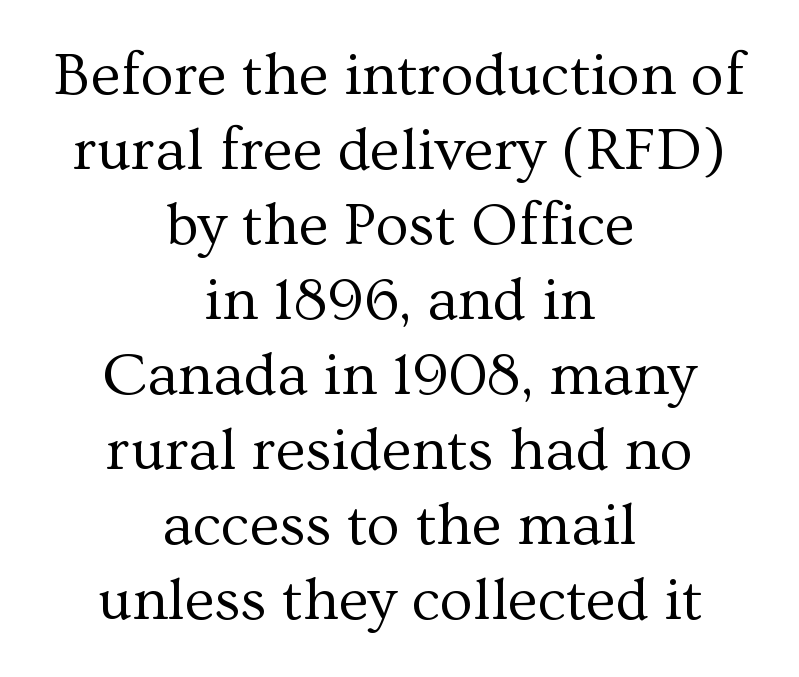
{"serif": "yes", "italic": "no", "bold": "no", "weight": "regular", "width": "normal", "stroke_contrast": "medium", "x_height": "medium", "monospaced": "no", "underline": "no", "align": "center", "line_spacing_ratio": 1.23, "letter_spacing": "normal", "letter_spacing_em": 0.0, "glyph_px": 61}
